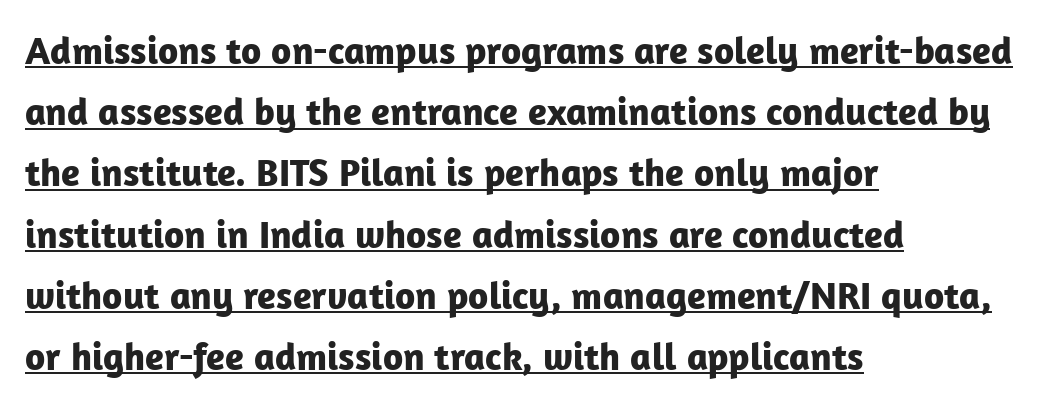
Q: Is the text bold? A: Yes.
Q: Is the text italic (slanted)? A: No, it is upright.
Q: Is the typeface a serif or a sans-serif typeface? A: Sans-serif.
Q: Is the text underlined? A: Yes.
Q: How is the paragraph aligned? A: Left-aligned.
Q: Is the spacing between letters normal or unusually wide? A: Normal.
Q: Is the spacing between lines tight, normal or loose? A: Normal.
Q: Width (condensed, normal, or wide)? A: Normal.
Q: Stroke contrast? A: Low.
Q: x-height? A: Medium.
Q: Monospaced? A: No.
